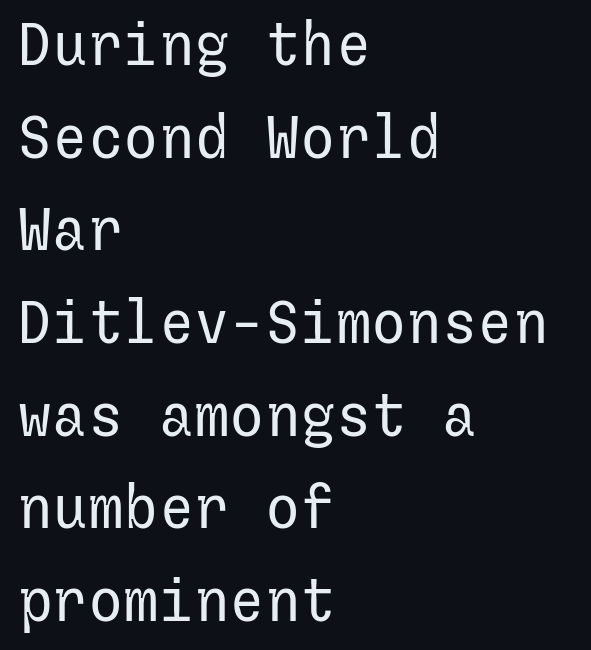
{"serif": "no", "italic": "no", "bold": "no", "weight": "regular", "width": "normal", "stroke_contrast": "low", "x_height": "medium", "underline": "no", "align": "left", "line_spacing": "normal", "line_spacing_ratio": 1.57, "letter_spacing": "normal", "letter_spacing_em": 0.0, "glyph_px": 59}
